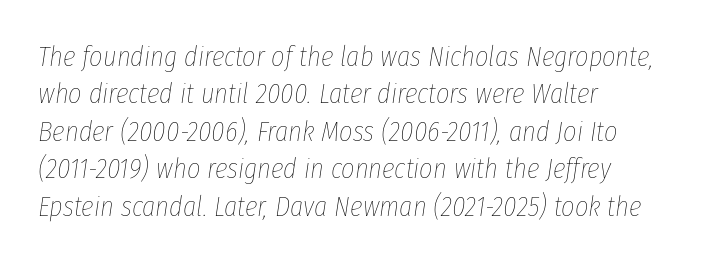
{"italic": "yes", "lean": "right", "slant_degrees": 8, "bold": "no", "weight": "thin", "width": "condensed", "stroke_contrast": "low", "x_height": "medium", "monospaced": "no", "underline": "no", "align": "left", "line_spacing": "normal", "line_spacing_ratio": 1.29, "letter_spacing": "normal", "letter_spacing_em": 0.0, "glyph_px": 29}
